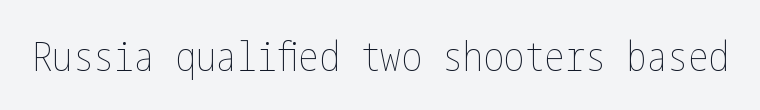
Summary of weight: not heavy and not bold. Notice how the stems are strictly vertical — no italics here. No extra tracking has been applied to these lines. The words here are not underlined.
